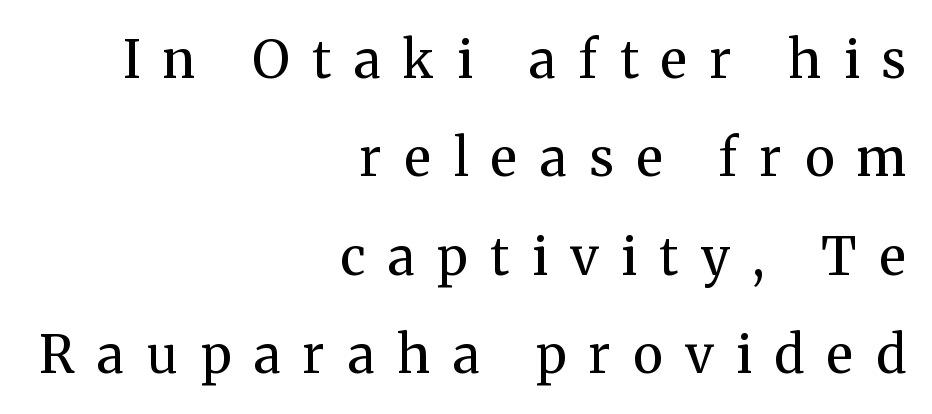
{"serif": "yes", "italic": "no", "bold": "no", "weight": "regular", "width": "normal", "stroke_contrast": "medium", "x_height": "medium", "monospaced": "no", "underline": "no", "align": "right", "line_spacing_ratio": 1.89, "letter_spacing": "wide", "letter_spacing_em": 0.44, "glyph_px": 52}
